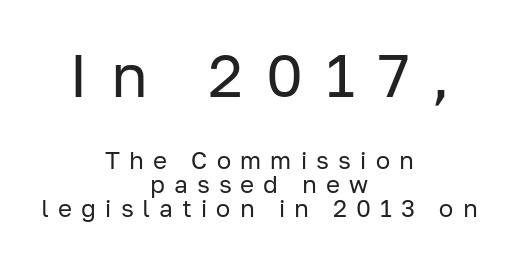
The image shows 60 px regular-weight sans-serif type, upright; set centered, tight line spacing (0.99x), unusually wide letter spacing (+0.38 em), not underlined; the first (top) block is 2.5x larger; low stroke contrast and a medium x-height.
